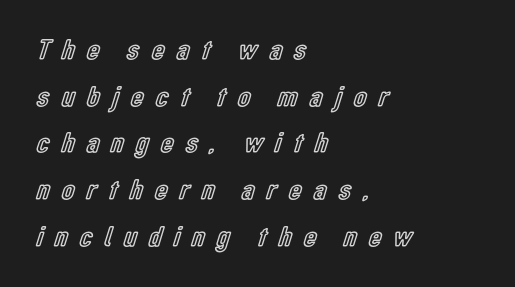
{"width": "condensed", "x_height": "medium", "monospaced": "no", "underline": "no", "align": "left", "line_spacing": "normal", "line_spacing_ratio": 1.61, "letter_spacing": "wide", "letter_spacing_em": 0.42, "glyph_px": 29}
